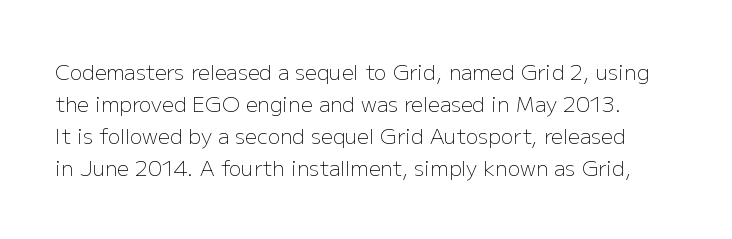
Q: Is the text bold? A: No.
Q: Is the text italic (slanted)? A: No, it is upright.
Q: Is the text underlined? A: No.
Q: Is the spacing between letters normal or unusually wide? A: Normal.
Q: Is the spacing between lines tight, normal or loose? A: Normal.
